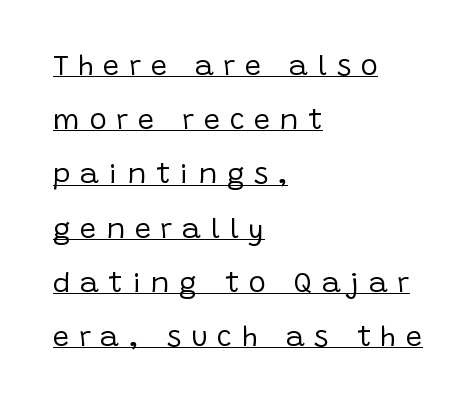
Q: Is the text bold? A: No.
Q: Is the text italic (slanted)? A: No, it is upright.
Q: Is the typeface a serif or a sans-serif typeface? A: Sans-serif.
Q: Is the text underlined? A: Yes.
Q: How is the paragraph aligned? A: Left-aligned.
Q: Is the spacing between letters normal or unusually wide? A: Unusually wide.
Q: Width (condensed, normal, or wide)? A: Normal.
Q: Stroke contrast? A: Low.
Q: x-height? A: Large.
Q: Monospaced? A: No.
